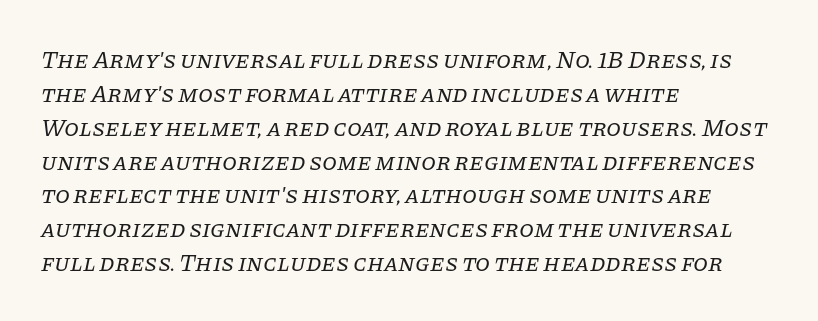
Q: Is the text bold? A: No.
Q: Is the text italic (slanted)? A: Yes, it leans right by about 11 degrees.
Q: Is the text underlined? A: No.
Q: How is the paragraph aligned? A: Left-aligned.
Q: Is the spacing between letters normal or unusually wide? A: Normal.
Q: Is the spacing between lines tight, normal or loose? A: Normal.
